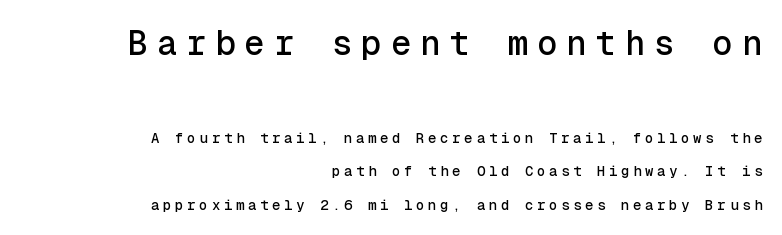
Q: Is the text italic (slanted)? A: No, it is upright.
Q: Is the typeface a serif or a sans-serif typeface? A: Sans-serif.
Q: Is the text underlined? A: No.
Q: How is the paragraph aligned? A: Right-aligned.
Q: Is the spacing between letters normal or unusually wide? A: Unusually wide.
Q: Is the spacing between lines tight, normal or loose? A: Loose.
Q: Which block of text is set in a larger size, the first (top) or the second (bottom)? A: The first (top) one.
Q: Width (condensed, normal, or wide)? A: Normal.
Q: x-height? A: Medium.
Q: Monospaced? A: Yes.
